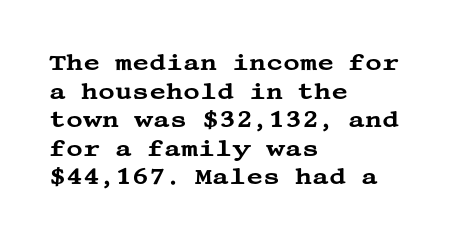
{"italic": "no", "underline": "no", "align": "left", "line_spacing_ratio": 1.24, "letter_spacing": "normal", "letter_spacing_em": 0.0, "glyph_px": 23}
